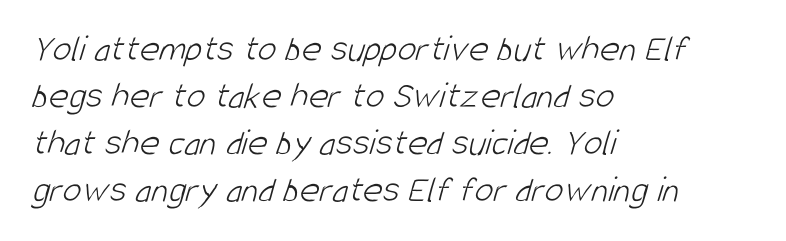
The specimen omits any rule beneath the text block's lines. Spacing verdict: proportional, widths tailored to each character. Leftover space on each line is placed entirely after the last word. The passage shown is typeset with a sans-serif family. Short note: letters normally spaced.
